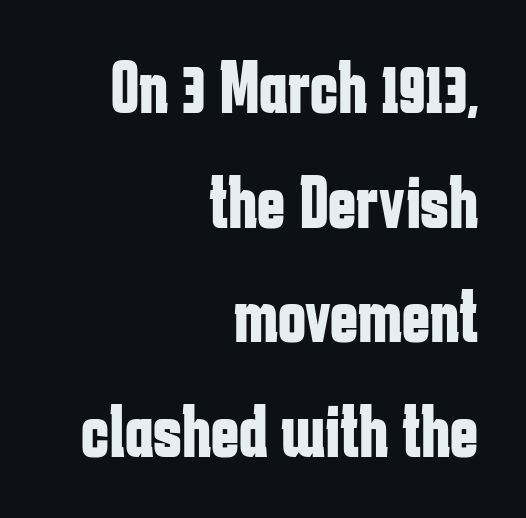
Emphasis by weight is at full strength: bold. This rendering employs a face without finishing strokes, i.e., a sans-serif. The gap between lines stays unmarked. When letters stand straight like this, we call the style roman or upright. Inter-character spacing is left at the font's built-in metrics. Evenly set lines give the paragraph a standard silhouette.
